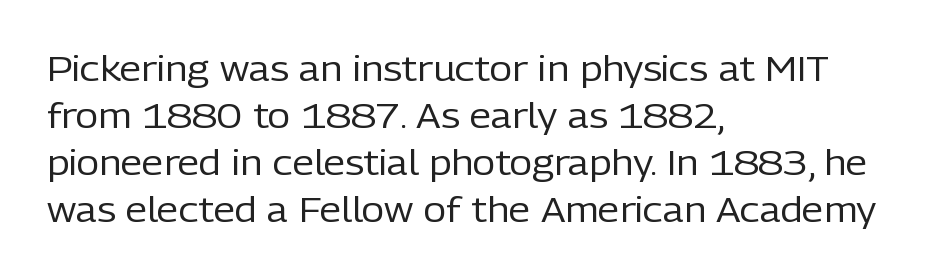
{"serif": "no", "italic": "no", "bold": "no", "weight": "regular", "width": "normal", "stroke_contrast": "low", "x_height": "medium", "monospaced": "no", "underline": "no", "align": "left", "line_spacing": "normal", "line_spacing_ratio": 1.34, "letter_spacing": "normal", "letter_spacing_em": 0.0, "glyph_px": 35}
